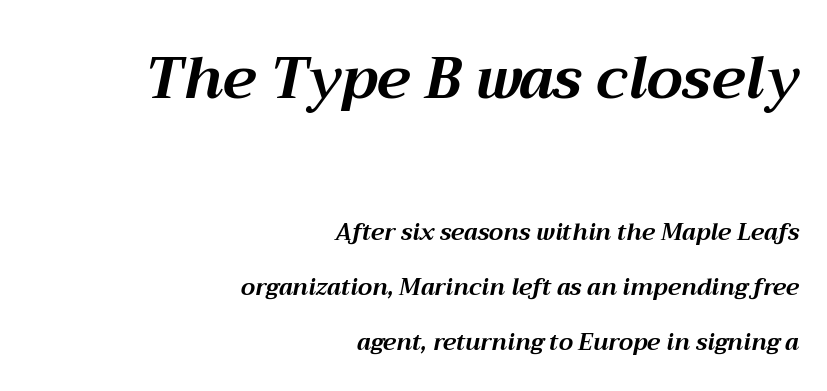
{"italic": "yes", "lean": "right", "slant_degrees": 12, "bold": "yes", "weight": "bold", "width": "normal", "stroke_contrast": "medium", "x_height": "medium", "monospaced": "no", "underline": "no", "align": "right", "line_spacing": "loose", "line_spacing_ratio": 2.38, "letter_spacing": "normal", "letter_spacing_em": 0.0, "larger_block": "first", "size_ratio": 2.52, "glyph_px": 58}
